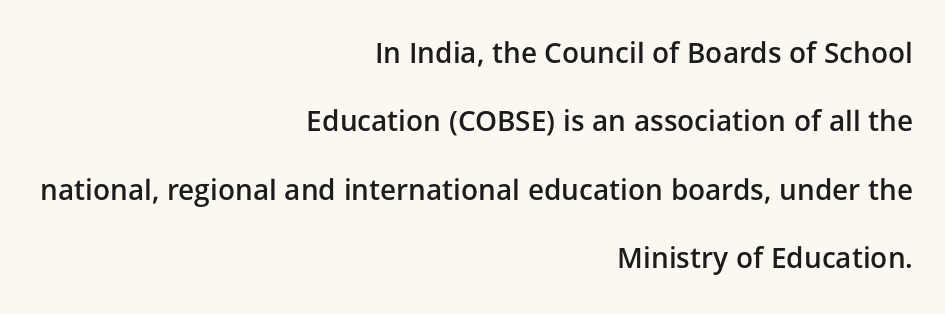
The image shows 28 px semibold sans-serif type, upright; set right-aligned, loose line spacing (2.44x), normal letter spacing, not underlined; low stroke contrast and a medium x-height.
